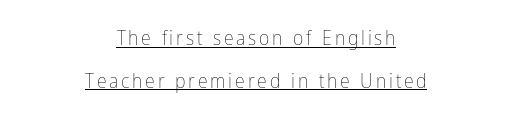
Q: Is the text bold? A: No.
Q: Is the text italic (slanted)? A: No, it is upright.
Q: Is the text underlined? A: Yes.
Q: How is the paragraph aligned? A: Centered.
Q: Is the spacing between lines tight, normal or loose? A: Loose.
